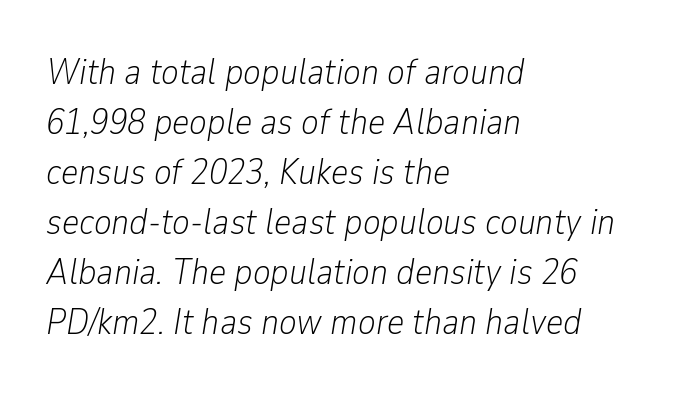
The image shows 37 px light, condensed type, italic (leaning right); set left-aligned, normal line spacing (1.35x), normal letter spacing, not underlined; low stroke contrast and a medium x-height.
